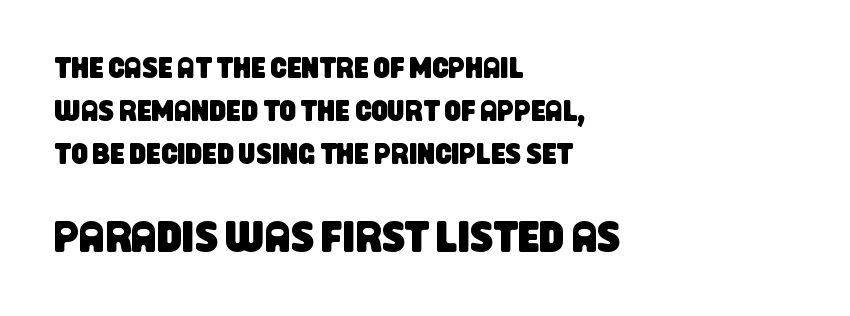
{"serif": "no", "width": "condensed", "stroke_contrast": "low", "x_height": "large", "monospaced": "no", "underline": "no", "align": "left", "line_spacing": "normal", "line_spacing_ratio": 1.48, "letter_spacing": "normal", "letter_spacing_em": 0.0, "larger_block": "second", "size_ratio": 1.48, "glyph_px": 43}
